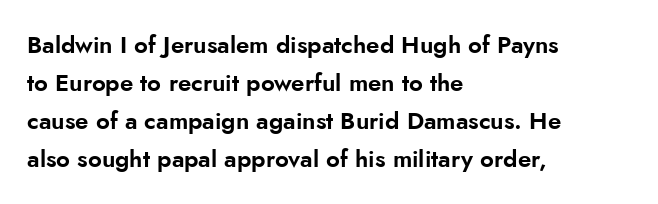
A normal amount of white space separates one row of letters from the next. In terms of letterspacing, this is plain default setting. Quick note: not italic, upright. Only glyphs here, with clear space below each row. Horizontally, the lines are justified to the leading edge only.
